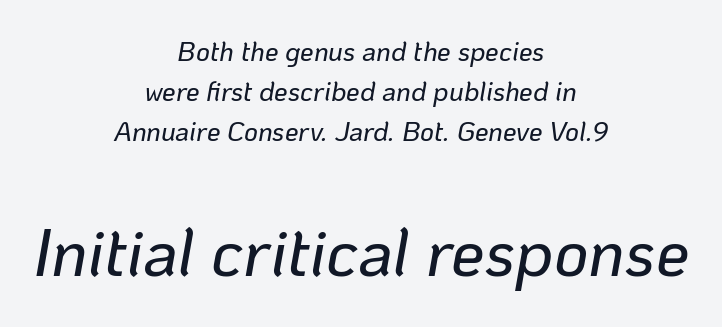
Here the second block reads like a headline and the first like body copy. Is this a fixed-width face? No — the glyphs have proportional, varying widths. Regarding leading, the lines here are spaced in the standard way. Compared with typical body copy, the letter spacing here is the same.
